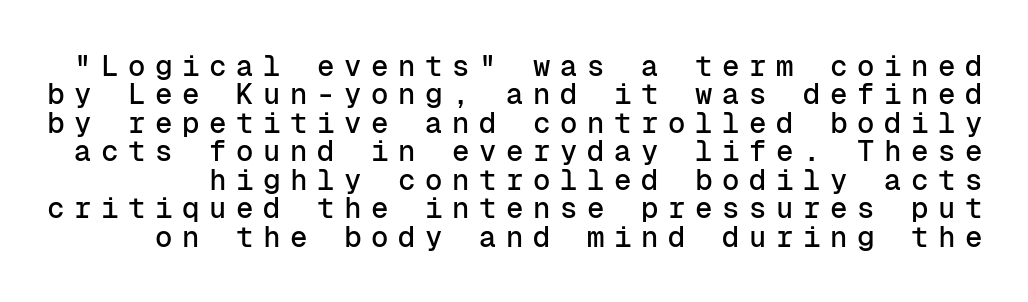
Q: Is the text italic (slanted)? A: No, it is upright.
Q: Is the typeface a serif or a sans-serif typeface? A: Sans-serif.
Q: Is the text underlined? A: No.
Q: Is the spacing between letters normal or unusually wide? A: Unusually wide.
Q: Is the spacing between lines tight, normal or loose? A: Tight.
Q: Width (condensed, normal, or wide)? A: Normal.
Q: Stroke contrast? A: Low.
Q: x-height? A: Medium.
Q: Monospaced? A: Yes.
